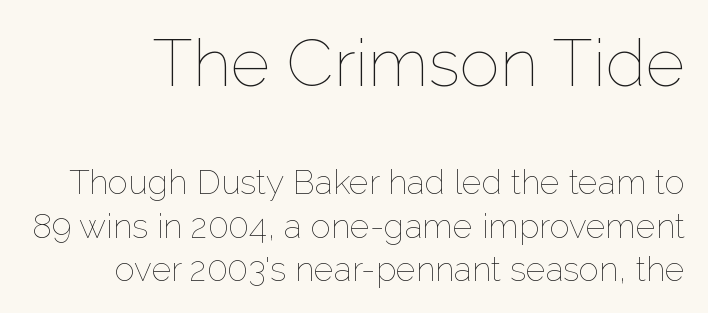
{"italic": "no", "bold": "no", "weight": "thin", "width": "normal", "stroke_contrast": "low", "x_height": "medium", "monospaced": "no", "underline": "no", "line_spacing": "normal", "line_spacing_ratio": 1.28, "letter_spacing": "normal", "letter_spacing_em": 0.0, "larger_block": "first", "size_ratio": 1.97, "glyph_px": 67}
